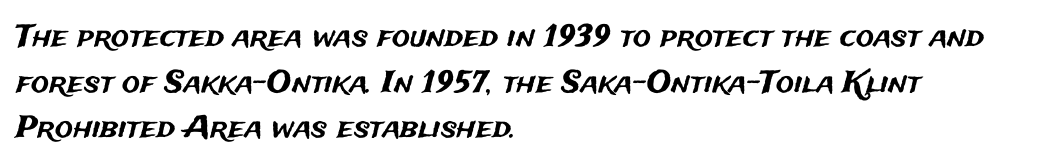
{"serif": "no", "width": "normal", "stroke_contrast": "medium", "x_height": "medium", "monospaced": "no", "underline": "no", "align": "left", "line_spacing": "normal", "line_spacing_ratio": 1.52, "letter_spacing": "normal", "letter_spacing_em": 0.0, "glyph_px": 30}
